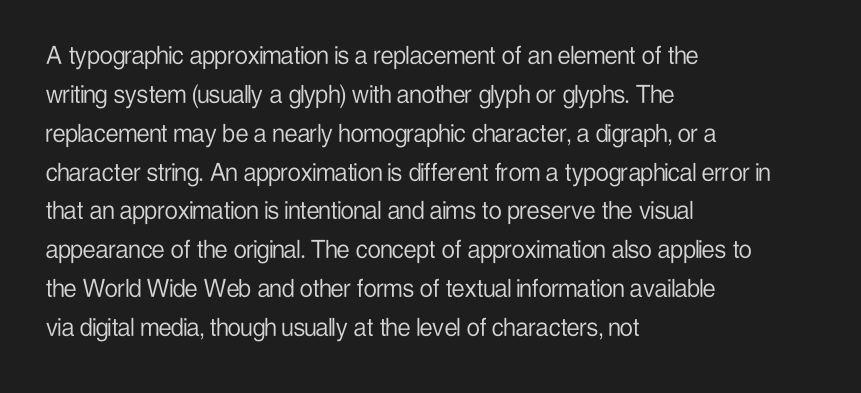
Q: Is the text bold? A: No.
Q: Is the text italic (slanted)? A: No, it is upright.
Q: Is the typeface a serif or a sans-serif typeface? A: Sans-serif.
Q: Is the text underlined? A: No.
Q: How is the paragraph aligned? A: Left-aligned.
Q: Is the spacing between letters normal or unusually wide? A: Normal.
Q: Is the spacing between lines tight, normal or loose? A: Normal.
Q: Width (condensed, normal, or wide)? A: Condensed.
Q: Stroke contrast? A: Low.
Q: x-height? A: Medium.
Q: Monospaced? A: No.
